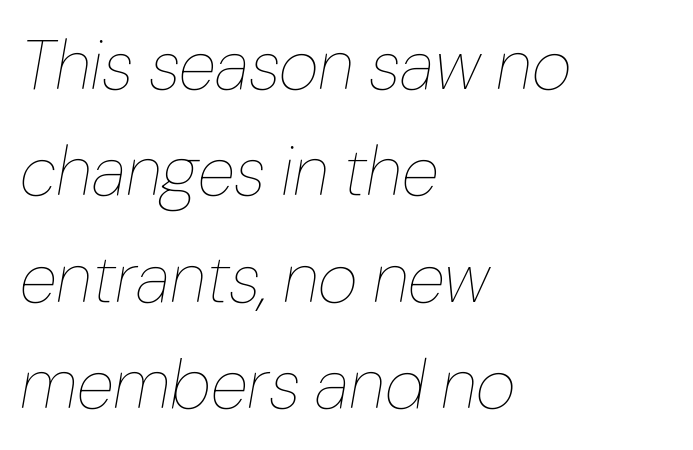
Q: Is the text bold? A: No.
Q: Is the text italic (slanted)? A: Yes, it leans right by about 10 degrees.
Q: Is the text underlined? A: No.
Q: How is the paragraph aligned? A: Left-aligned.
Q: Is the spacing between letters normal or unusually wide? A: Normal.
Q: Is the spacing between lines tight, normal or loose? A: Normal.
Q: Width (condensed, normal, or wide)? A: Normal.
Q: Stroke contrast? A: Low.
Q: x-height? A: Medium.
Q: Monospaced? A: No.
